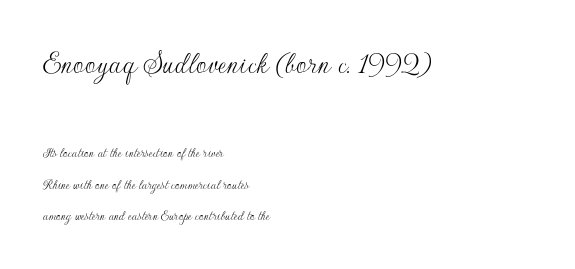
The image shows 33 px thin sans-serif type; set left-aligned, loose line spacing (2.26x), normal letter spacing, not underlined; the first (top) block is 2.36x larger; low stroke contrast and a small x-height.
